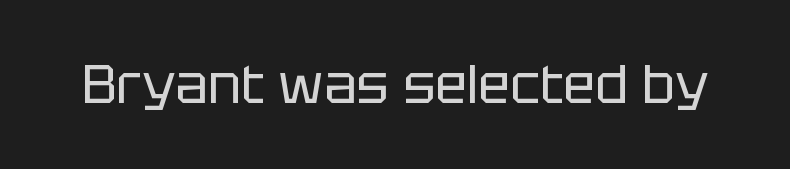
The specimen omits any rule beneath the text block's lines. What stands out about the letter spacing? Nothing — it is the standard amount. Is this a fixed-width face? No — the glyphs have proportional, varying widths. The letters stand straight up with perfectly vertical stems. To sum up the face: it is a sans, with no serifs.
